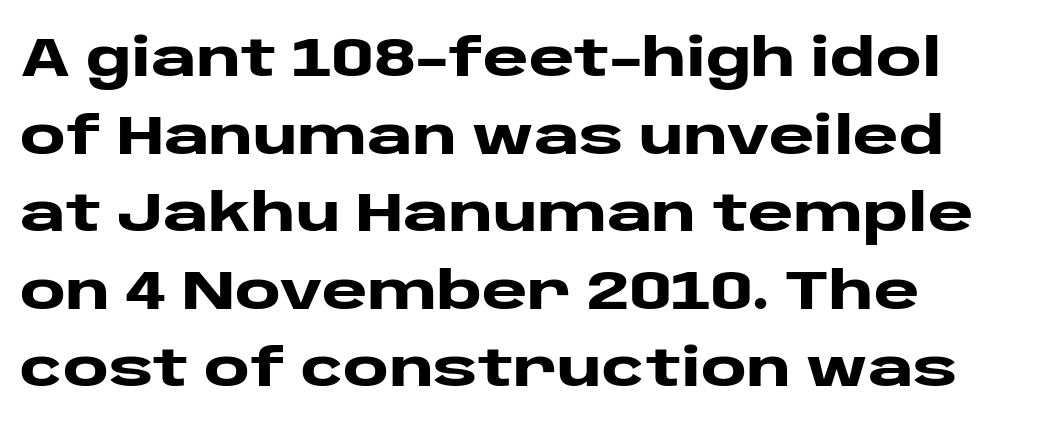
Notice how descenders clear the ascenders below comfortably — that's standard leading. Short note: letters normally spaced. Upright lettering throughout. These words are printed bold, with thick strokes throughout. Does the copy run flush right? No — it runs flush left. The font family rendered here belongs to the sans-serif group.
